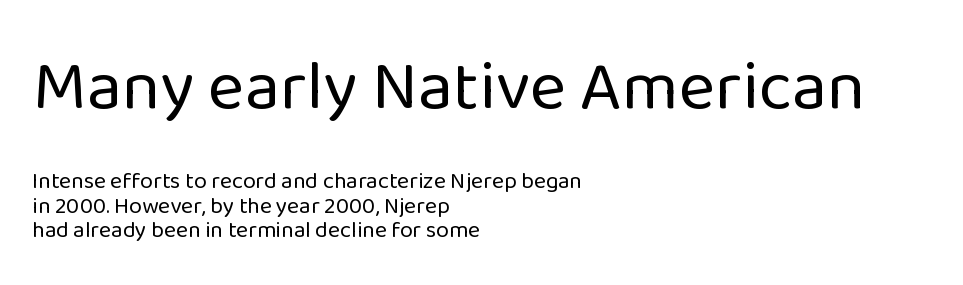
The image shows 70 px regular-weight sans-serif type, upright; set left-aligned, tight line spacing (1.07x), normal letter spacing, not underlined; the first (top) block is 3.04x larger; low stroke contrast and a medium x-height.
